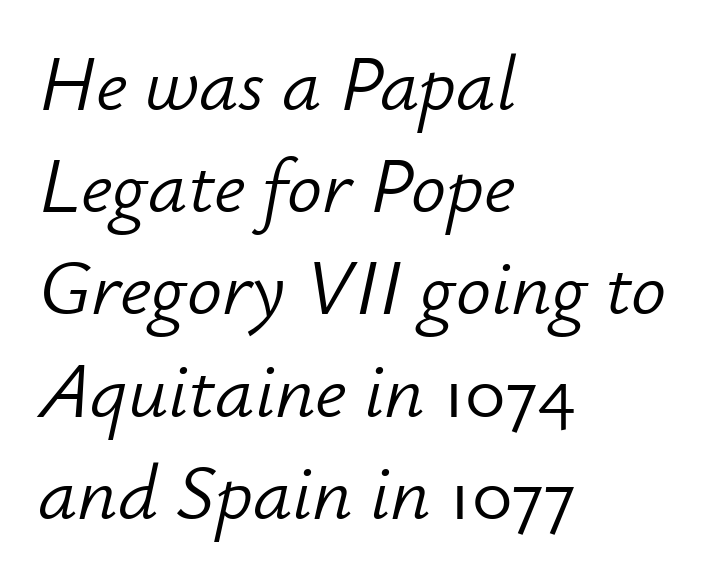
Q: Is the text bold? A: No.
Q: Is the text italic (slanted)? A: Yes, it leans right by about 12 degrees.
Q: Is the text underlined? A: No.
Q: How is the paragraph aligned? A: Left-aligned.
Q: Is the spacing between letters normal or unusually wide? A: Normal.
Q: Is the spacing between lines tight, normal or loose? A: Normal.
Q: Width (condensed, normal, or wide)? A: Normal.
Q: Stroke contrast? A: Low.
Q: x-height? A: Small.
Q: Monospaced? A: No.
